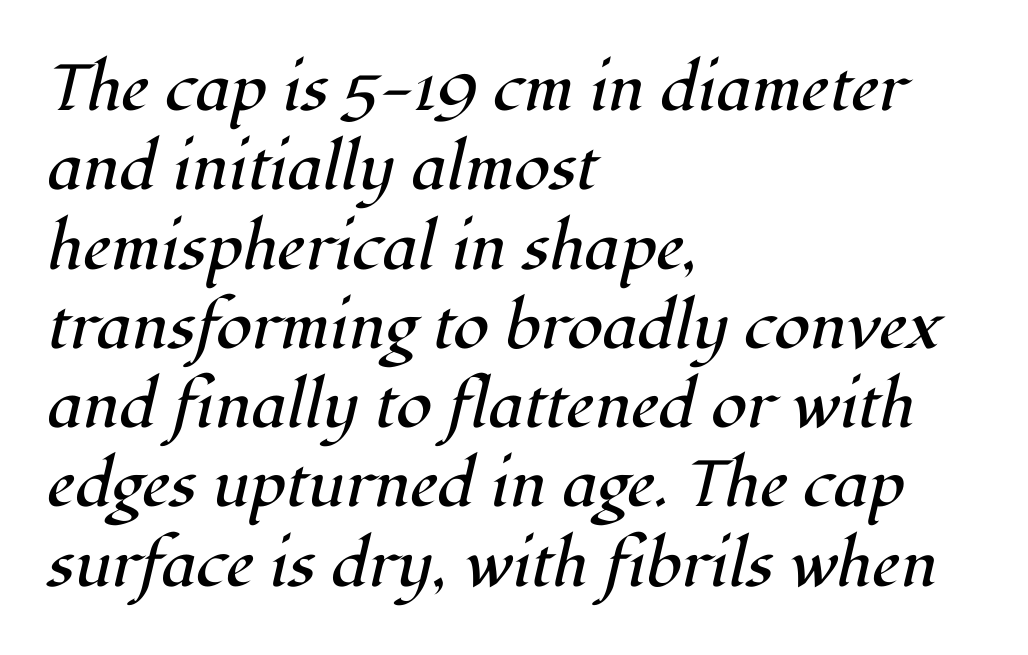
Character widths vary here, with narrow letters taking less room than wide ones. The gaps between neighbouring characters are ordinary and unremarkable. Casual observation: everything's shoved over to the left. This sample uses a serif face. Posture: slanted. Lines of text with bare space underneath.
